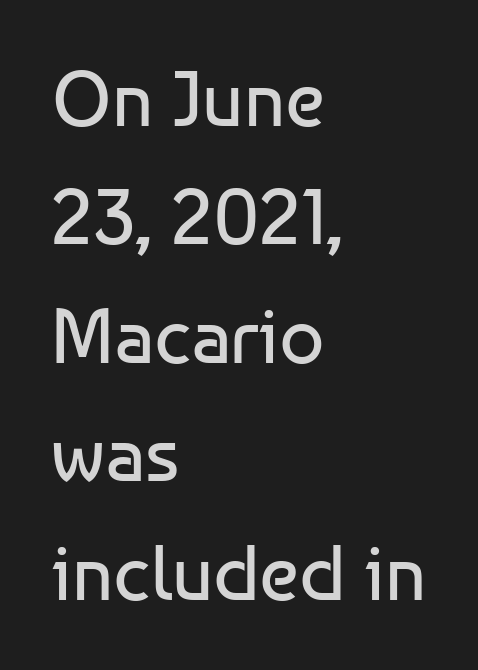
Each new line begins a customary step beneath the previous one. Italic: no, the glyphs are upright roman. Line starts are locked; line ends wander. The weight tops out at a normal text grade. Spacing between characters is what you'd get straight out of the box.
